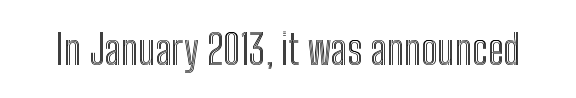
Q: Is the text italic (slanted)? A: No, it is upright.
Q: Is the text underlined? A: No.
Q: Is the spacing between letters normal or unusually wide? A: Normal.
Q: Width (condensed, normal, or wide)? A: Condensed.
Q: x-height? A: Medium.
Q: Monospaced? A: No.
